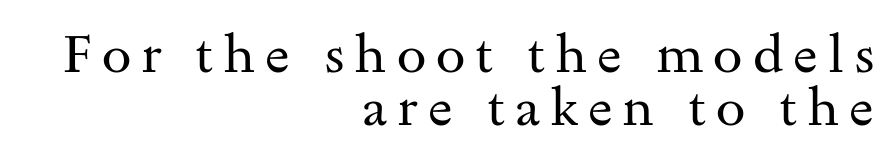
Q: Is the text bold? A: No.
Q: Is the text italic (slanted)? A: No, it is upright.
Q: Is the typeface a serif or a sans-serif typeface? A: Serif.
Q: Is the text underlined? A: No.
Q: How is the paragraph aligned? A: Right-aligned.
Q: Is the spacing between lines tight, normal or loose? A: Tight.
Q: Width (condensed, normal, or wide)? A: Wide.
Q: Stroke contrast? A: Medium.
Q: x-height? A: Small.
Q: Monospaced? A: No.
